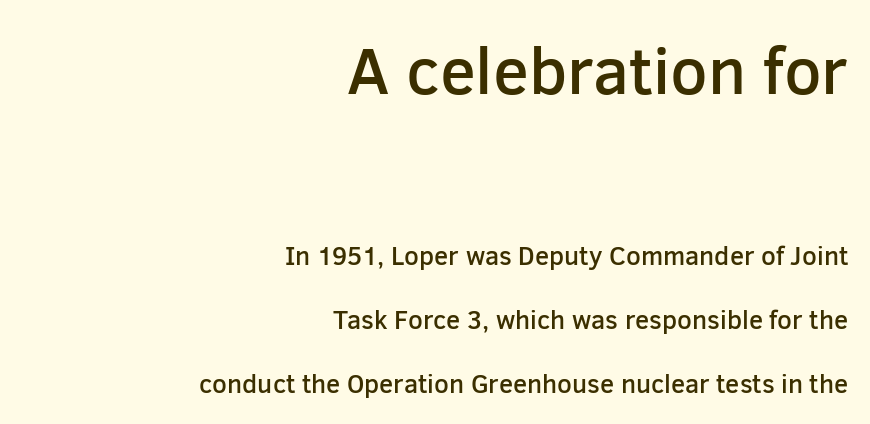
{"serif": "no", "italic": "no", "bold": "semi", "weight": "semibold", "width": "normal", "stroke_contrast": "low", "x_height": "medium", "monospaced": "no", "underline": "no", "align": "right", "line_spacing": "loose", "line_spacing_ratio": 2.46, "letter_spacing": "normal", "letter_spacing_em": 0.0, "larger_block": "first", "size_ratio": 2.54, "glyph_px": 66}
